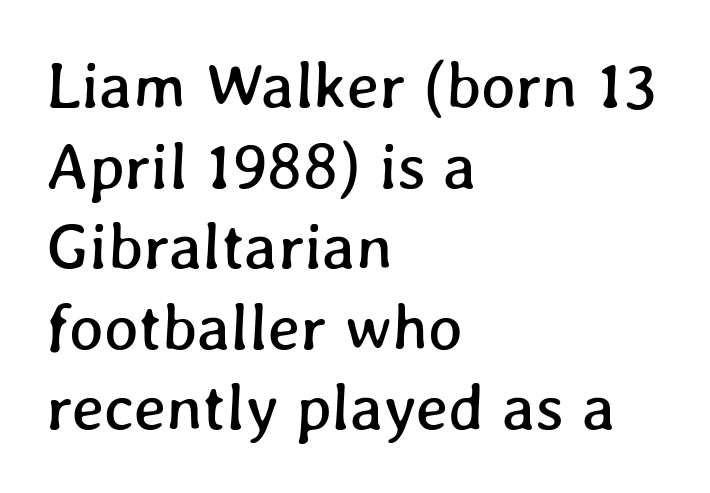
Here the designer chose a conventional face with non-uniform glyph widths. The foot of each line stays bare and open. Casual observation: everything's shoved over to the left. The line texture is even and compact thanks to regular tracking.
